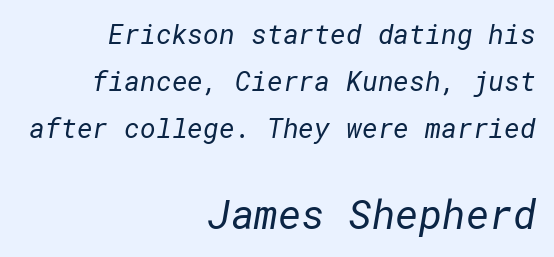
{"serif": "no", "bold": "no", "weight": "regular", "width": "normal", "stroke_contrast": "low", "x_height": "medium", "underline": "no", "align": "right", "line_spacing_ratio": 1.74, "letter_spacing": "normal", "letter_spacing_em": 0.0, "larger_block": "second", "size_ratio": 1.48, "glyph_px": 40}
